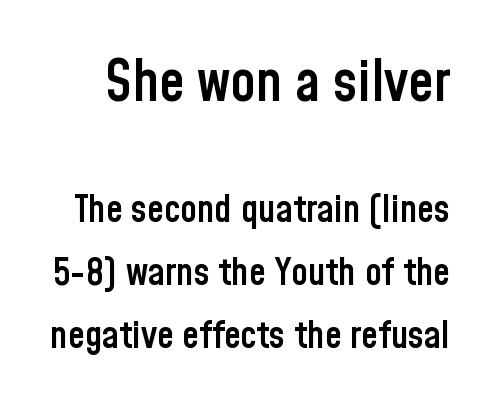
Q: Is the text bold? A: Semi-bold.
Q: Is the text italic (slanted)? A: No, it is upright.
Q: Is the typeface a serif or a sans-serif typeface? A: Sans-serif.
Q: Is the text underlined? A: No.
Q: Is the spacing between letters normal or unusually wide? A: Normal.
Q: Is the spacing between lines tight, normal or loose? A: Normal.
Q: Which block of text is set in a larger size, the first (top) or the second (bottom)? A: The first (top) one.
Q: Width (condensed, normal, or wide)? A: Condensed.
Q: Stroke contrast? A: Low.
Q: x-height? A: Medium.
Q: Monospaced? A: No.
